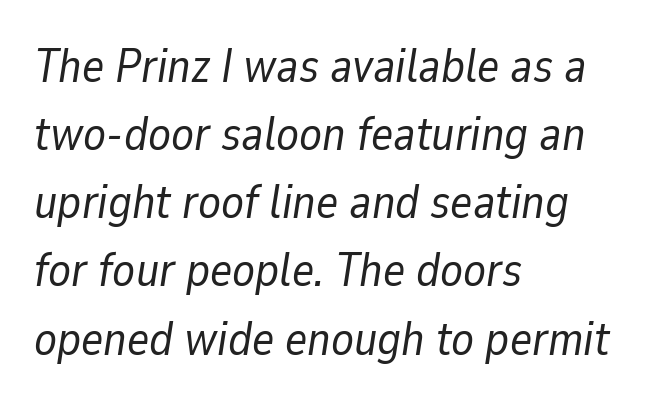
The image shows 47 px regular-weight type, italic (leaning right); set left-aligned, normal line spacing (1.45x), normal letter spacing, not underlined; low stroke contrast and a medium x-height.
